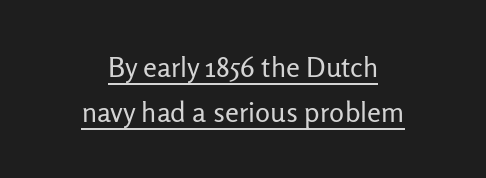
The image shows 28 px regular-weight sans-serif type, upright; set centered, normal line spacing (1.59x), normal letter spacing, underlined; low stroke contrast and a medium x-height.
